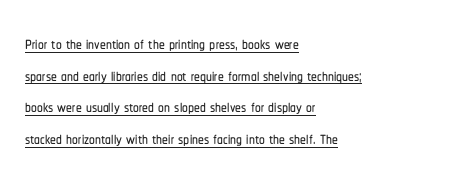
The image shows 23 px text type, upright; set left-aligned, normal line spacing (1.38x), normal letter spacing, underlined.
